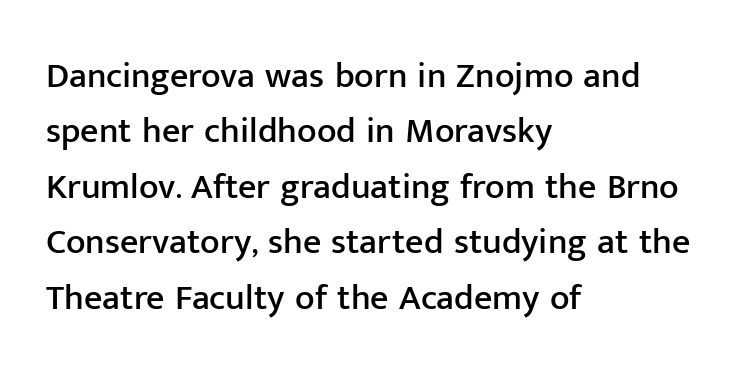
{"serif": "no", "italic": "no", "width": "normal", "stroke_contrast": "low", "x_height": "medium", "monospaced": "no", "underline": "no", "align": "left", "line_spacing": "normal", "line_spacing_ratio": 1.54, "letter_spacing": "normal", "letter_spacing_em": 0.0, "glyph_px": 36}
